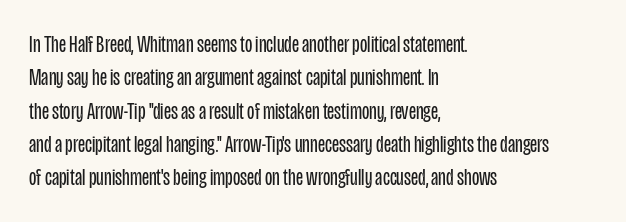
Q: Is the text bold? A: No.
Q: Is the text italic (slanted)? A: No, it is upright.
Q: Is the text underlined? A: No.
Q: How is the paragraph aligned? A: Left-aligned.
Q: Is the spacing between letters normal or unusually wide? A: Normal.
Q: Is the spacing between lines tight, normal or loose? A: Normal.
